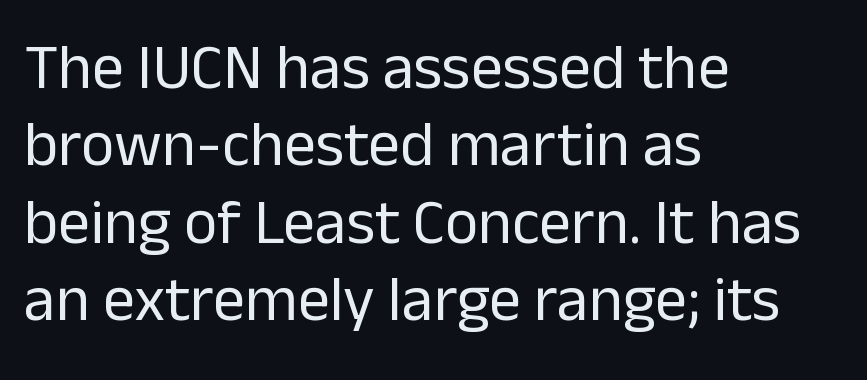
{"serif": "no", "italic": "no", "bold": "no", "weight": "regular", "width": "normal", "stroke_contrast": "low", "x_height": "medium", "monospaced": "no", "underline": "no", "align": "left", "line_spacing_ratio": 1.21, "letter_spacing": "normal", "letter_spacing_em": 0.0, "glyph_px": 64}
